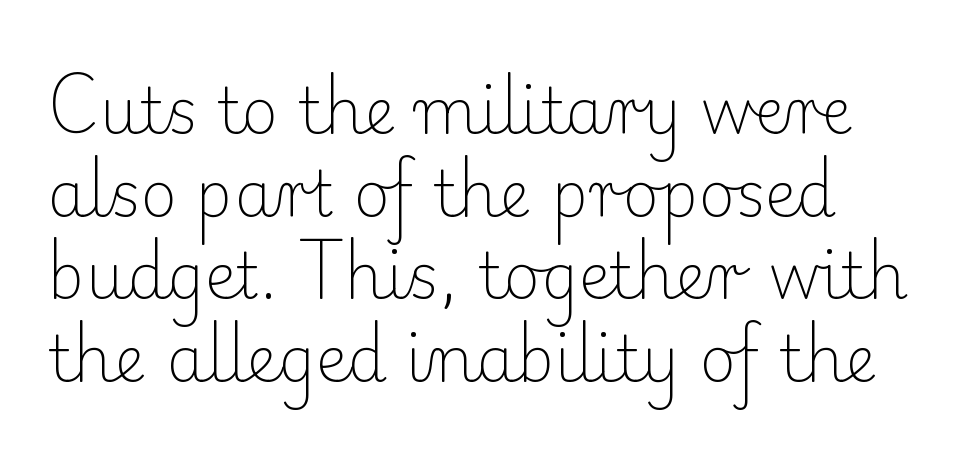
{"serif": "yes", "italic": "no", "bold": "no", "weight": "light", "width": "normal", "stroke_contrast": "low", "x_height": "small", "monospaced": "no", "underline": "no", "line_spacing": "normal", "line_spacing_ratio": 1.31, "letter_spacing": "normal", "letter_spacing_em": 0.0, "glyph_px": 63}
